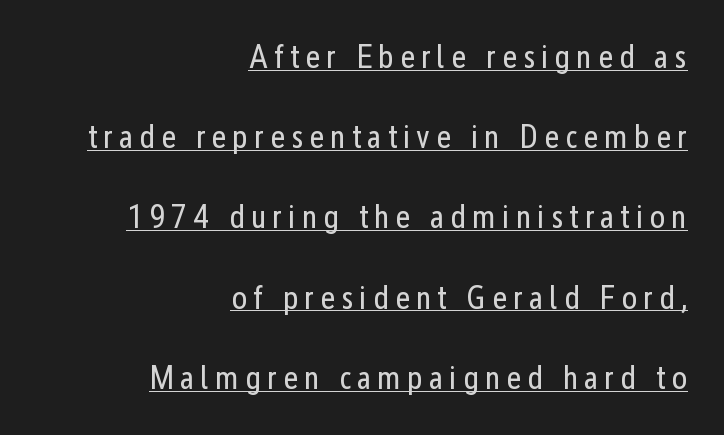
{"serif": "no", "italic": "no", "bold": "no", "weight": "regular", "width": "condensed", "stroke_contrast": "low", "x_height": "medium", "monospaced": "no", "underline": "yes", "align": "right", "line_spacing": "loose", "line_spacing_ratio": 2.43, "glyph_px": 33}
